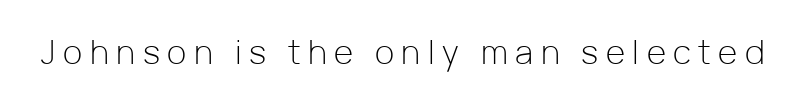
{"serif": "no", "italic": "no", "bold": "no", "weight": "light", "width": "normal", "stroke_contrast": "low", "x_height": "medium", "monospaced": "no", "underline": "no", "letter_spacing": "wide", "letter_spacing_em": 0.23, "glyph_px": 33}
